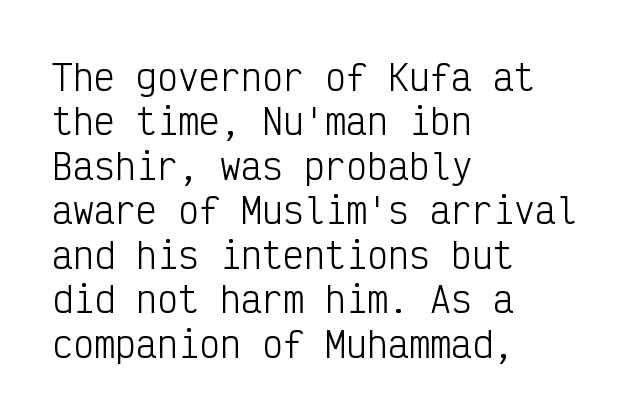
Reading down the column, the eye jumps a familiar distance to each next line. Each letter, wide or thin by design, is forced into the same width here. Honestly, the letter spacing is just normal — you wouldn't notice it. Compared with a centered layout, this one pins lines to the left instead. The strokes are not fattened; the text isn't bold.
